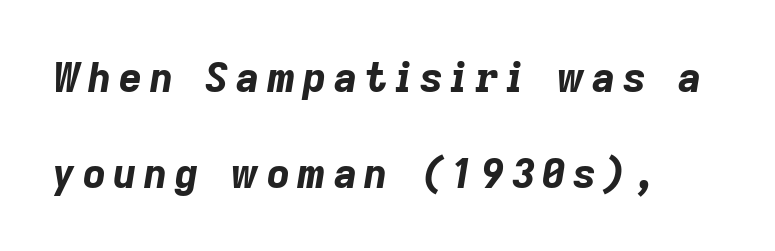
{"italic": "yes", "lean": "right", "slant_degrees": 9, "bold": "yes", "weight": "bold", "width": "normal", "stroke_contrast": "low", "x_height": "medium", "monospaced": "no", "underline": "no", "line_spacing": "loose", "line_spacing_ratio": 2.4, "glyph_px": 40}
